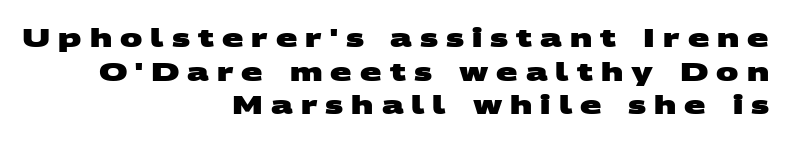
Beneath every word, the page is bare. Casual observation: everything's shoved over to the right. In terms of leading, this rendering sits right in the middle. This rendering widens character spacing well past its baseline value. In terms of weight, the rendering is a true, heavy bold.
